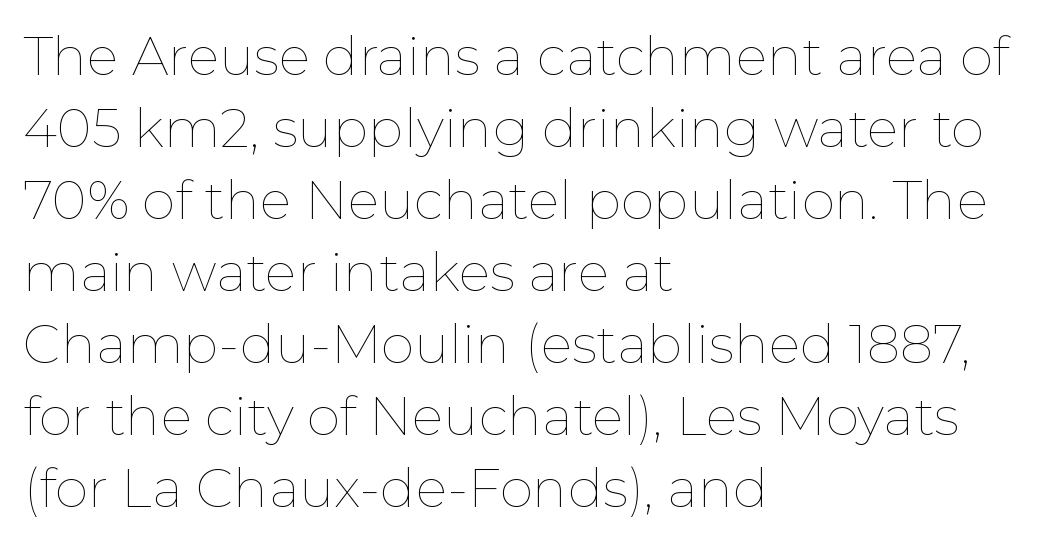
The image shows 53 px thin type, upright; set left-aligned, normal line spacing (1.36x), normal letter spacing, not underlined; low stroke contrast and a medium x-height.
